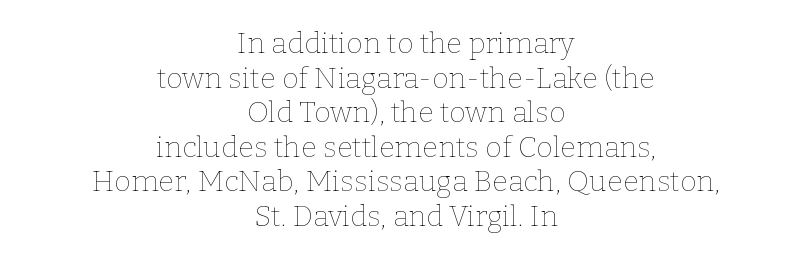
The typesetting does not lean heavy: it is not bold. The rendering uses natural spacing where letterforms have individual widths. Glyph-to-glyph distance matches everyday printed text. The space directly below the letters is spotless.
